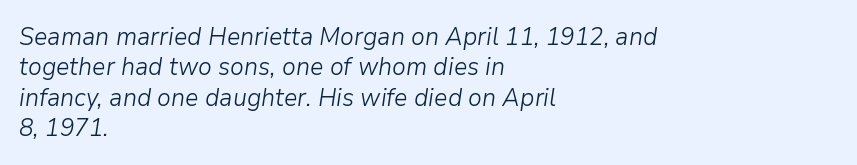
Spacing between characters is what you'd get straight out of the box. No chunkiness to these letters — they're not bold. Characters are canted at an angle relative to the baseline's perpendicular. Each line starts at the same left margin while the right side varies.
